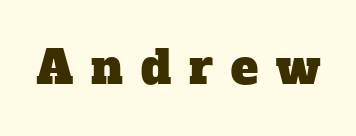
The image shows 46 px serif type; set unusually wide letter spacing (+0.39 em), not underlined; low stroke contrast and a medium x-height.
